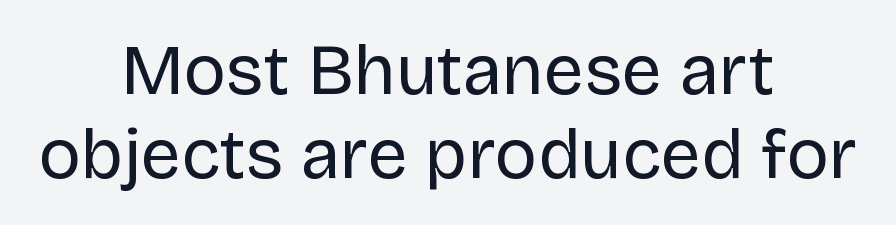
The letters carry no serifs — their stems end cleanly without finishing strokes. The baseline area is clear. Default kerning and tracking; the words read as compact shapes. Casual observation: everything's sitting right in the middle. The type sits square on the baseline with zero lean.
